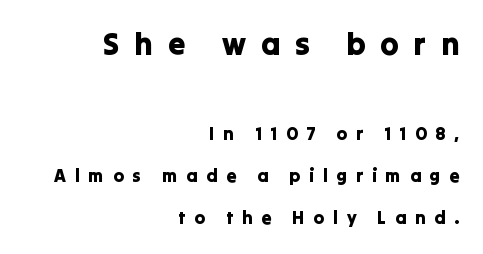
The rendering shrinks the type as you move from the upper chunk to the lower. The typesetter chose a ragged-left arrangement here. Horizontal bands of white between lines are thick stripes. It's the straight-up-and-down kind of type.
